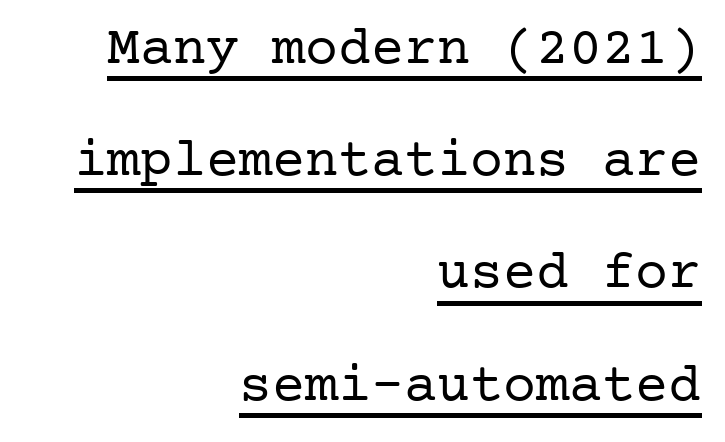
The lettering stays uniformly vertical, giving the passage a roman look. Layout note: lines flush right. Whoever set this chose breathing room over compactness in the vertical rhythm. Compared with typical body copy, the letter spacing here is the same. The string is rendered with underlining switched on.
